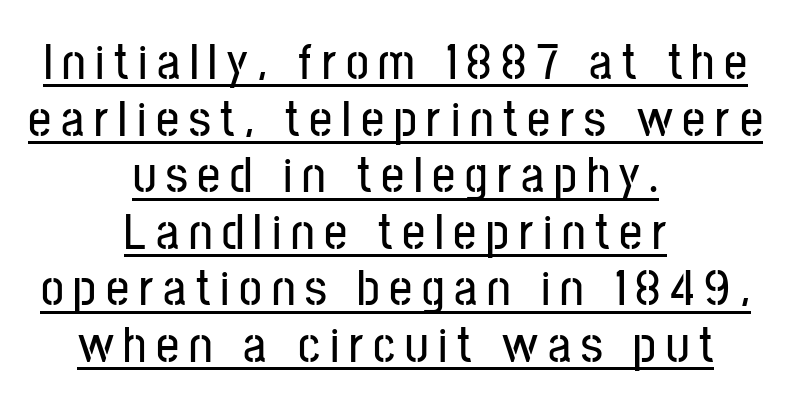
The image shows 51 px condensed sans-serif type, upright; set centered, tight line spacing (1.11x), underlined; low stroke contrast and a medium x-height.
